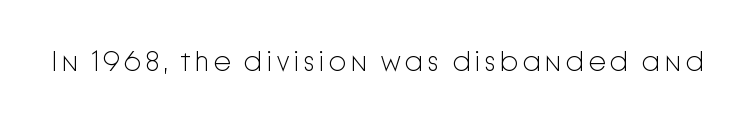
The image shows 29 px light sans-serif type, upright; set not underlined; low stroke contrast and a medium x-height.
